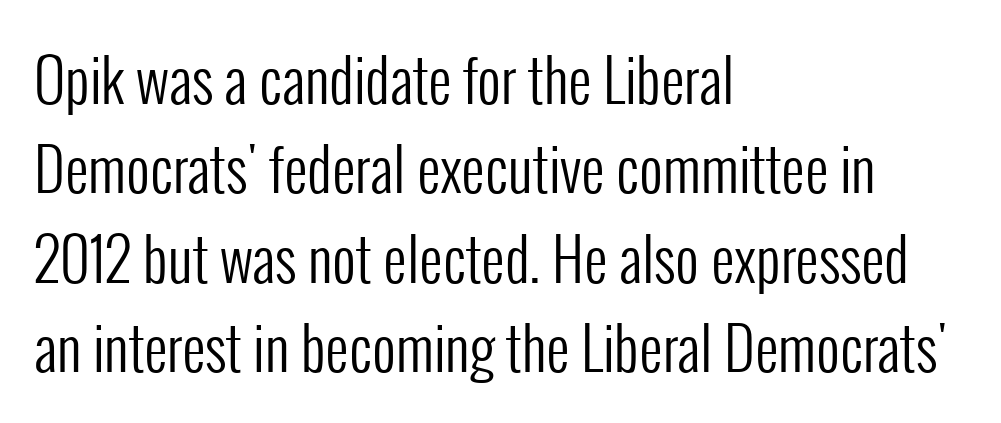
The image shows 58 px regular-weight, condensed sans-serif type, upright; set left-aligned, normal line spacing (1.54x), normal letter spacing, not underlined; low stroke contrast and a medium x-height.
